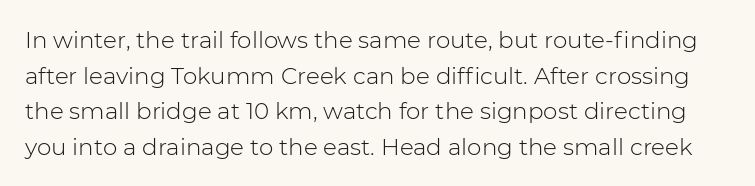
Q: Is the text bold? A: No.
Q: Is the text italic (slanted)? A: No, it is upright.
Q: Is the text underlined? A: No.
Q: Is the spacing between letters normal or unusually wide? A: Normal.
Q: Is the spacing between lines tight, normal or loose? A: Normal.
